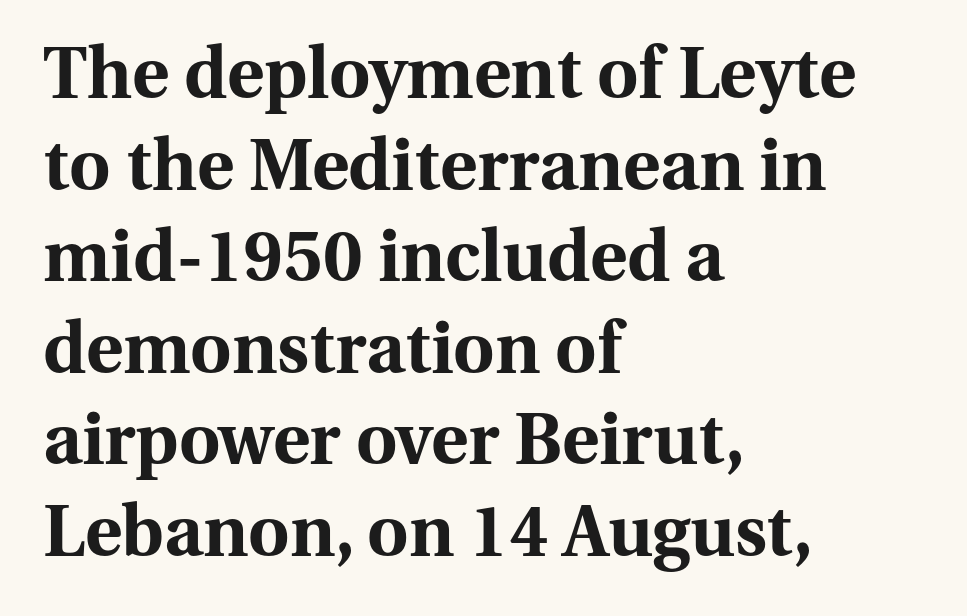
Look at the bottom of the vertical strokes: they flare into serifs here. The passage shown has conventional tracking throughout. Each letter keeps its own natural width here, so spacing adapts to shape. In terms of posture, this sample is upright.
